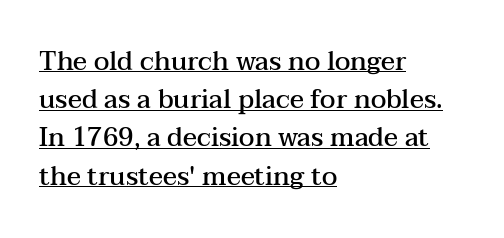
Q: Is the text bold? A: Semi-bold.
Q: Is the text italic (slanted)? A: No, it is upright.
Q: Is the text underlined? A: Yes.
Q: How is the paragraph aligned? A: Left-aligned.
Q: Is the spacing between letters normal or unusually wide? A: Normal.
Q: Is the spacing between lines tight, normal or loose? A: Normal.
